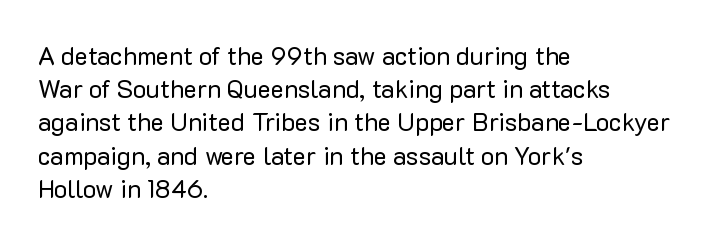
{"italic": "no", "bold": "no", "underline": "no", "align": "left", "line_spacing": "normal", "line_spacing_ratio": 1.33, "letter_spacing": "normal", "letter_spacing_em": 0.0, "glyph_px": 25}
